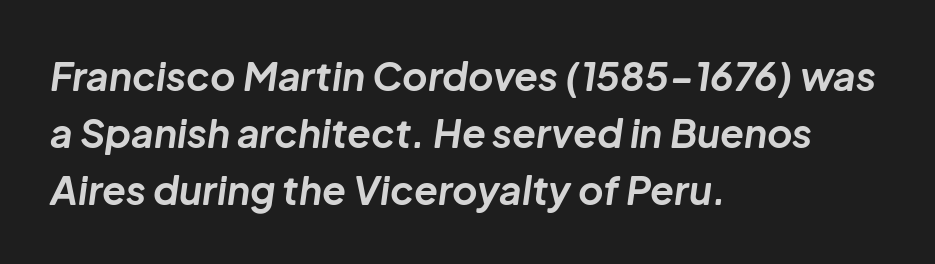
Q: Is the text bold? A: Yes.
Q: Is the text italic (slanted)? A: Yes, it leans right by about 8 degrees.
Q: Is the text underlined? A: No.
Q: How is the paragraph aligned? A: Left-aligned.
Q: Is the spacing between letters normal or unusually wide? A: Normal.
Q: Is the spacing between lines tight, normal or loose? A: Normal.
Q: Width (condensed, normal, or wide)? A: Normal.
Q: Stroke contrast? A: Low.
Q: x-height? A: Medium.
Q: Monospaced? A: No.
